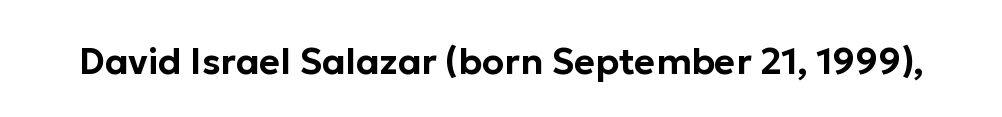
You could not count columns in this text — the font is proportionally spaced. This is roman type, the default non-slanted kind. Short note: letters normally spaced. Clear beneath every line of the passage. Font category for this specimen: sans-serif.
